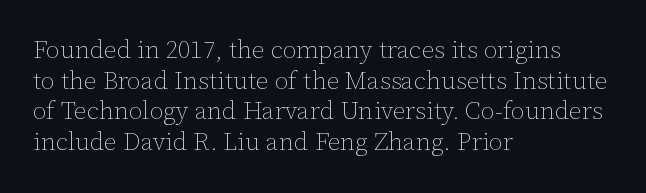
{"italic": "no", "bold": "no", "underline": "no", "align": "left", "line_spacing_ratio": 1.23, "letter_spacing": "normal", "letter_spacing_em": 0.0, "glyph_px": 25}
